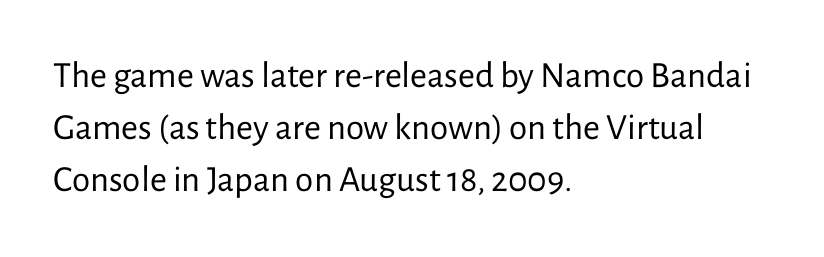
The image shows 37 px regular-weight sans-serif type, upright; set left-aligned, normal line spacing (1.41x), normal letter spacing, not underlined; low stroke contrast and a medium x-height.
